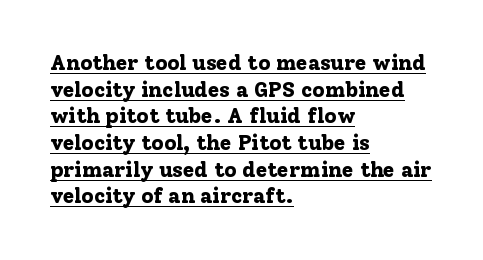
The image shows 21 px bold type, upright; set left-aligned, normal line spacing (1.27x), normal letter spacing, underlined.
